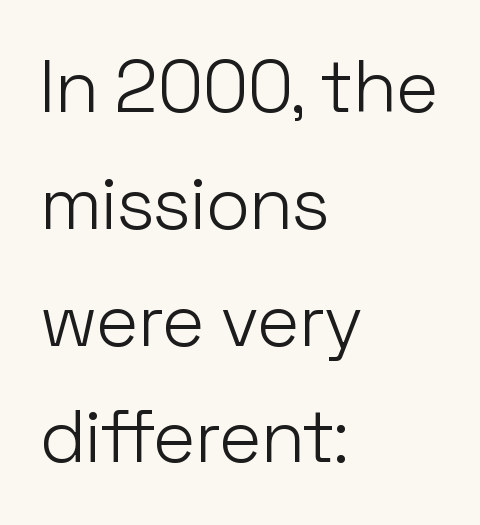
All the whitespace from short lines collects on the right. The font sits on the lighter half of the weight spectrum, regular included. No extra tracking has been applied to these lines. I'd call this a sans setting — the letters go barefoot. If you drew a line through each stem, it would be perfectly vertical. Spacing verdict: proportional, widths tailored to each character.
